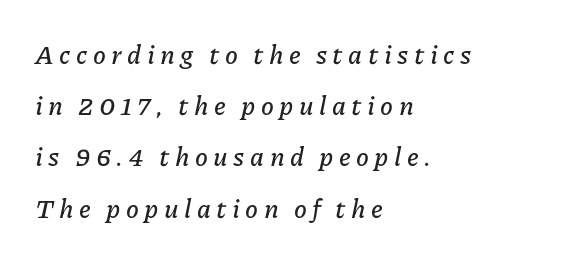
Q: Is the text italic (slanted)? A: Yes, it leans right by about 11 degrees.
Q: Is the text underlined? A: No.
Q: How is the paragraph aligned? A: Left-aligned.
Q: Is the spacing between letters normal or unusually wide? A: Unusually wide.
Q: Is the spacing between lines tight, normal or loose? A: Loose.
